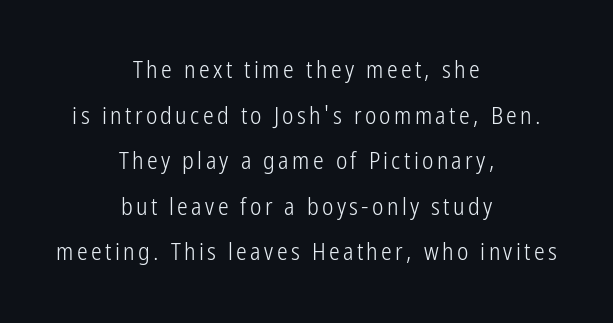
Q: Is the text bold? A: No.
Q: Is the text italic (slanted)? A: No, it is upright.
Q: Is the text underlined? A: No.
Q: How is the paragraph aligned? A: Centered.
Q: Is the spacing between lines tight, normal or loose? A: Loose.
